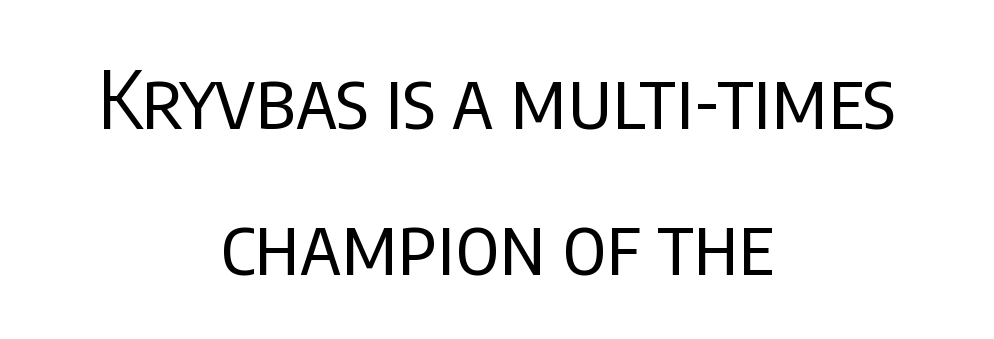
This is the regular roman posture of the typeface. The rendering uses natural spacing where letterforms have individual widths. This sample uses plain, unmodified letter spacing. The whitespace from short lines is split evenly between both sides. The letters carry no serifs — their stems end cleanly without finishing strokes.
